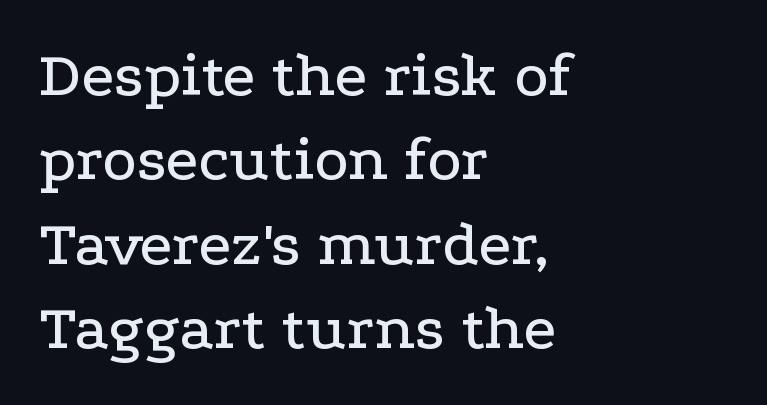
The image shows 65 px wide serif type, upright; set left-aligned, normal line spacing (1.3x), normal letter spacing, not underlined; low stroke contrast and a medium x-height.
